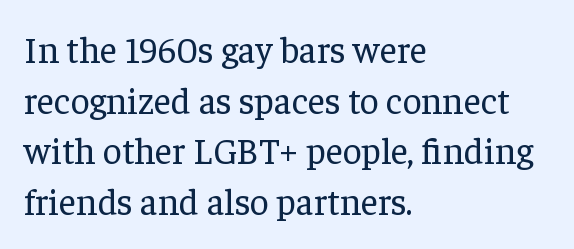
Q: Is the text bold? A: No.
Q: Is the text italic (slanted)? A: No, it is upright.
Q: Is the typeface a serif or a sans-serif typeface? A: Serif.
Q: Is the text underlined? A: No.
Q: How is the paragraph aligned? A: Left-aligned.
Q: Is the spacing between letters normal or unusually wide? A: Normal.
Q: Is the spacing between lines tight, normal or loose? A: Normal.
Q: Width (condensed, normal, or wide)? A: Normal.
Q: Stroke contrast? A: Low.
Q: x-height? A: Medium.
Q: Monospaced? A: No.
